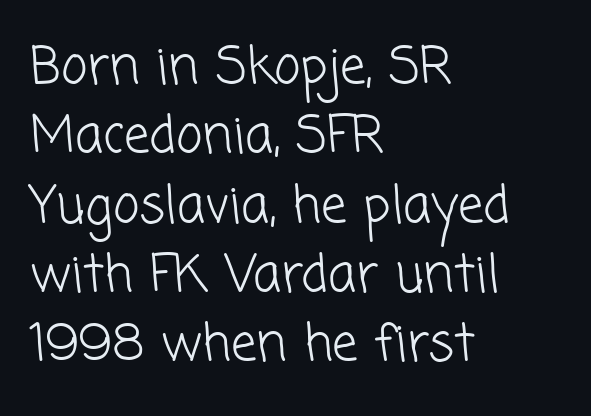
The image shows 51 px light sans-serif type; set left-aligned, normal line spacing (1.36x), normal letter spacing, not underlined; low stroke contrast and a medium x-height.
